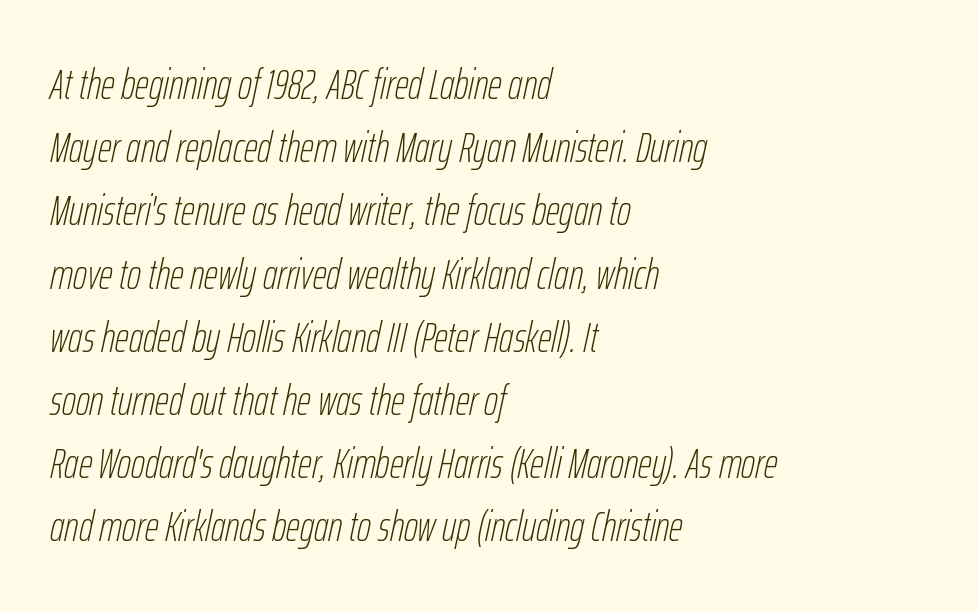
Evenly set lines give the paragraph a standard silhouette. Lines of text with bare space underneath. Weight: not bold — regular or lighter. If you drew a line through each stem, it would be angled. The rag falls on the right side of this text block. Character widths vary here, with narrow letters taking less room than wide ones.
